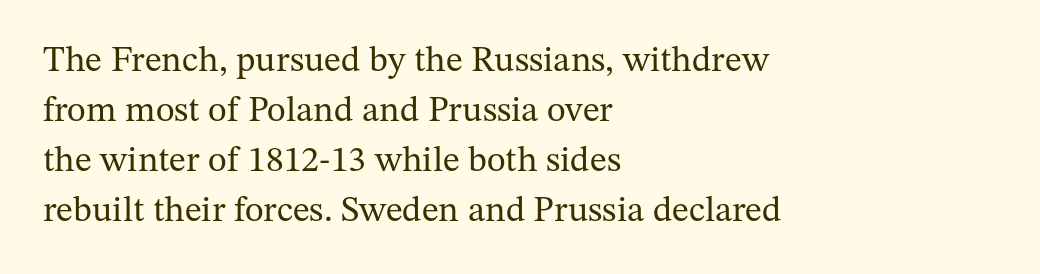
The image shows 36 px regular-weight serif type, upright; set left-aligned, normal line spacing (1.39x), normal letter spacing, not underlined; medium stroke contrast and a medium x-height.
